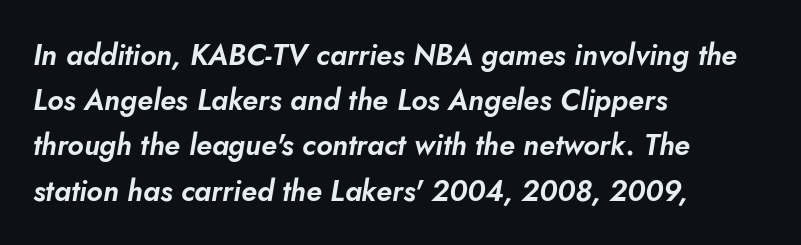
Looks like regular typesetting: each glyph gets only the width it needs. These lines keep a tight, regular rhythm from letter to letter. Leading: standard. The foot of each line stays bare and open.
